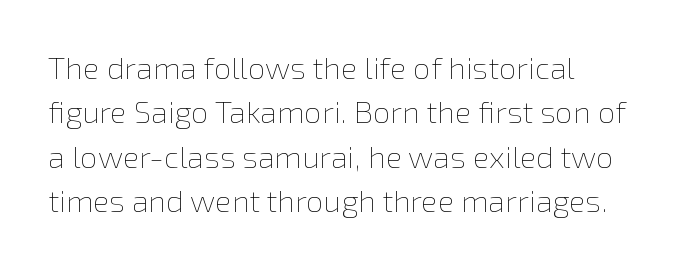
Leading: standard. Is this a heavy cut? Hardly; it is regular or lighter. You could call the tracking neutral — neither tight nor loose. The gap between lines stays unmarked. The passage shown is typed in a proportional face where columns would drift.
